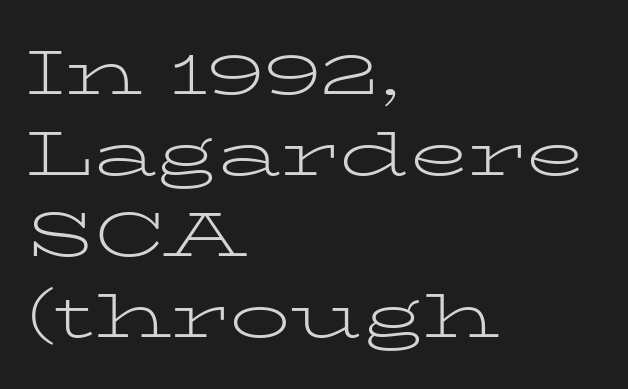
{"serif": "yes", "italic": "no", "bold": "no", "weight": "light", "width": "wide", "stroke_contrast": "low", "x_height": "medium", "monospaced": "no", "underline": "no", "align": "left", "line_spacing": "normal", "line_spacing_ratio": 1.33, "letter_spacing": "normal", "letter_spacing_em": 0.0, "glyph_px": 61}
